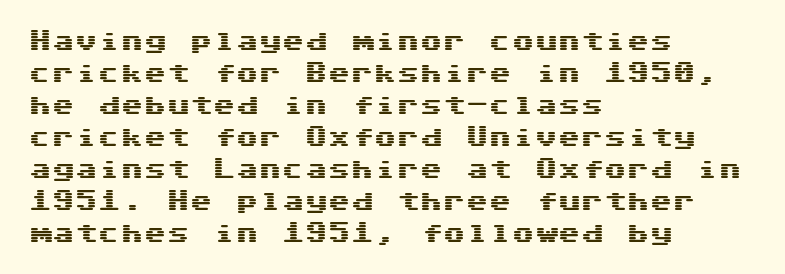
{"italic": "no", "underline": "no", "align": "left", "line_spacing": "normal", "line_spacing_ratio": 1.39, "letter_spacing": "normal", "letter_spacing_em": 0.0, "glyph_px": 23}
